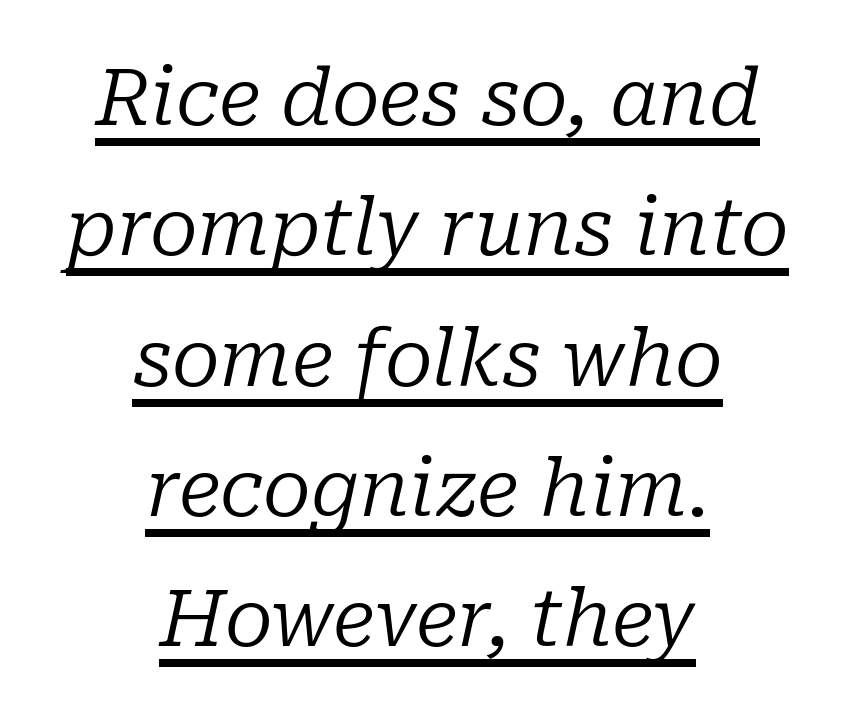
{"serif": "yes", "italic": "yes", "lean": "right", "slant_degrees": 10, "bold": "no", "weight": "regular", "width": "normal", "stroke_contrast": "low", "x_height": "medium", "monospaced": "no", "underline": "yes", "align": "center", "line_spacing": "normal", "line_spacing_ratio": 1.65, "letter_spacing": "normal", "letter_spacing_em": 0.0, "glyph_px": 79}
